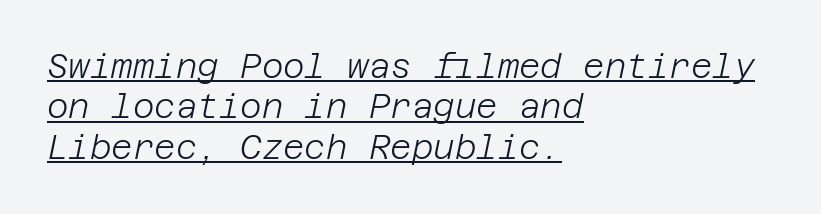
The image shows 33 px light type, italic (leaning right); set left-aligned, line spacing 1.22x, normal letter spacing, underlined; low stroke contrast and a large x-height.
